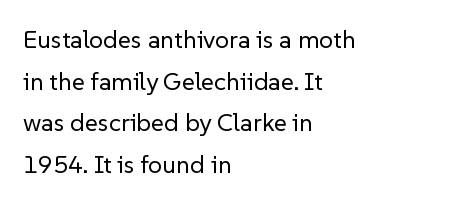
{"italic": "no", "bold": "no", "underline": "no", "align": "left", "line_spacing": "normal", "line_spacing_ratio": 1.67, "letter_spacing": "normal", "letter_spacing_em": 0.0, "glyph_px": 25}
